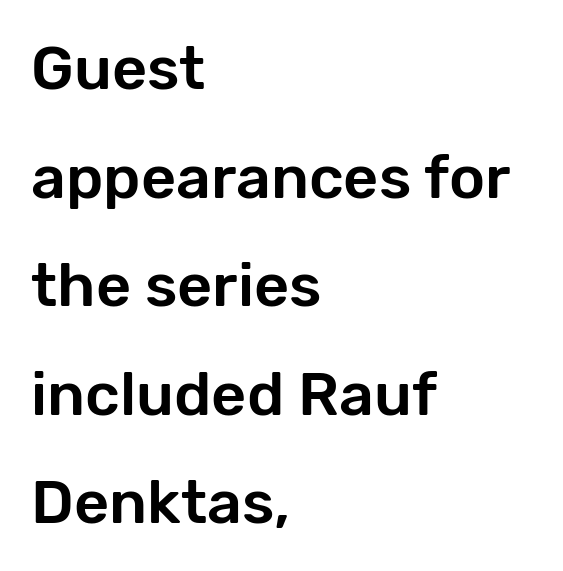
The area under the type is left untouched. The face used here is proportionally spaced, like ordinary book or web type. This rendering employs a face without finishing strokes, i.e., a sans-serif. The compositor pushed each line to the left boundary. The axis of the letterforms is exactly vertical. Inter-character spacing is left at the font's built-in metrics.
